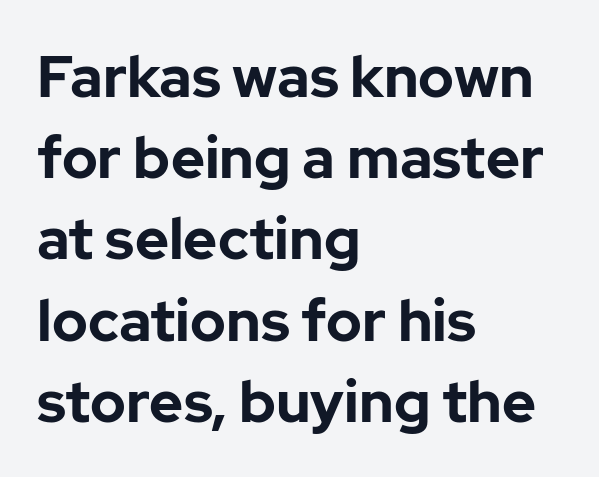
A classic flush-left, rag-right setting is used for this passage. This rendering employs a face without finishing strokes, i.e., a sans-serif. Just letters on the line, the space beneath them empty. Here the designer chose a conventional face with non-uniform glyph widths. Designer's note — italics off, roman on.
